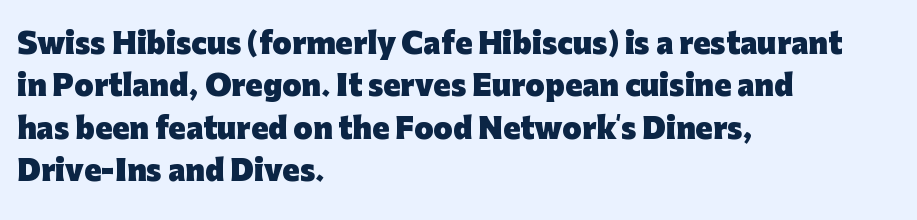
The letterforms sit shoulder to shoulder at normal distance. You can tell it's not italic because the verticals are truly vertical. Underlining? Definitely not there. Notice how descenders clear the ascenders below comfortably — that's standard leading. The face used here is proportionally spaced, like ordinary book or web type.
